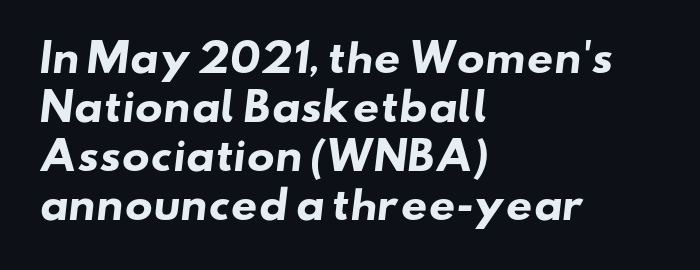
Q: Is the text bold? A: Yes.
Q: Is the typeface a serif or a sans-serif typeface? A: Sans-serif.
Q: Is the text underlined? A: No.
Q: How is the paragraph aligned? A: Left-aligned.
Q: Is the spacing between letters normal or unusually wide? A: Normal.
Q: Is the spacing between lines tight, normal or loose? A: Normal.
Q: Width (condensed, normal, or wide)? A: Wide.
Q: Stroke contrast? A: Low.
Q: x-height? A: Small.
Q: Monospaced? A: No.
